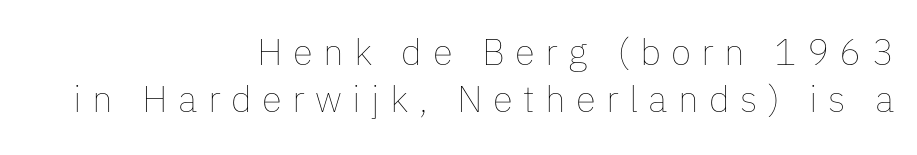
The image shows 37 px thin type, upright; set right-aligned, normal line spacing (1.26x), unusually wide letter spacing (+0.28 em), not underlined; low stroke contrast and a medium x-height.
